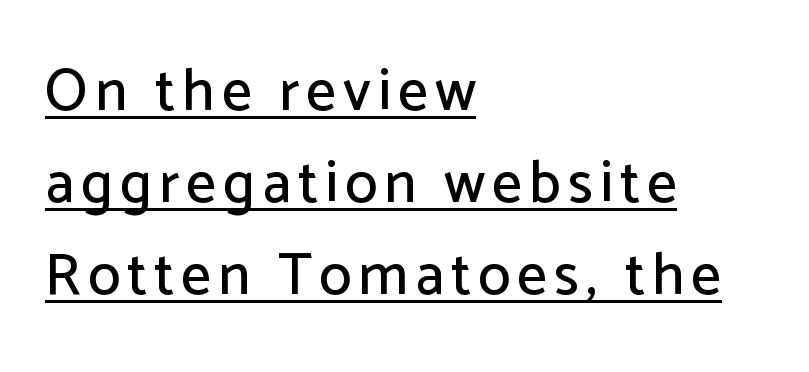
The image shows 59 px sans-serif type, upright; set left-aligned, normal line spacing (1.56x), underlined; low stroke contrast and a medium x-height.
